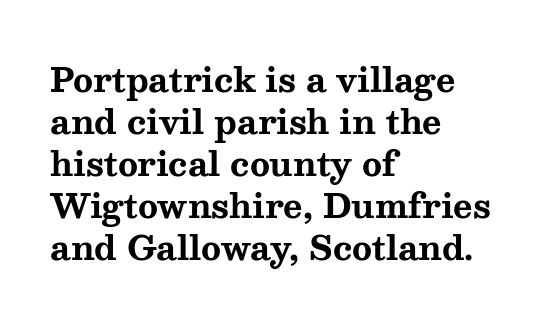
{"serif": "yes", "italic": "no", "bold": "yes", "weight": "bold", "width": "wide", "stroke_contrast": "medium", "x_height": "medium", "monospaced": "no", "underline": "no", "align": "left", "line_spacing": "normal", "line_spacing_ratio": 1.27, "letter_spacing": "normal", "letter_spacing_em": 0.0, "glyph_px": 33}
